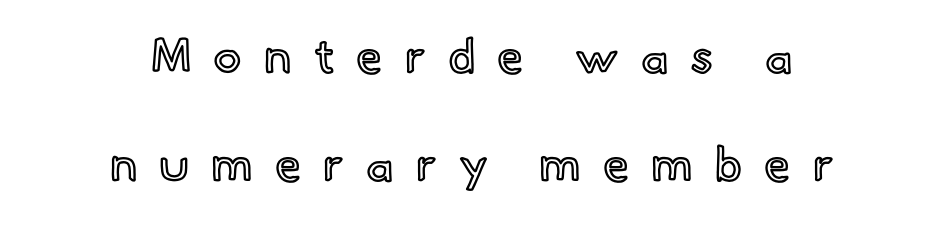
Q: Is the text italic (slanted)? A: No, it is upright.
Q: Is the text underlined? A: No.
Q: How is the paragraph aligned? A: Centered.
Q: Is the spacing between letters normal or unusually wide? A: Unusually wide.
Q: Is the spacing between lines tight, normal or loose? A: Loose.
Q: Width (condensed, normal, or wide)? A: Normal.
Q: x-height? A: Small.
Q: Monospaced? A: No.
